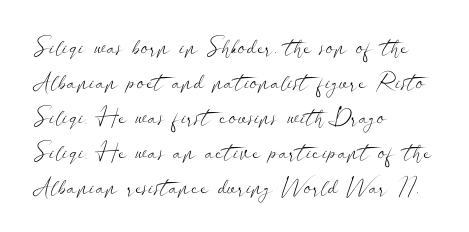
Q: Is the text bold? A: No.
Q: Is the text italic (slanted)? A: Yes.
Q: Is the text underlined? A: No.
Q: How is the paragraph aligned? A: Left-aligned.
Q: Is the spacing between letters normal or unusually wide? A: Normal.
Q: Is the spacing between lines tight, normal or loose? A: Normal.
